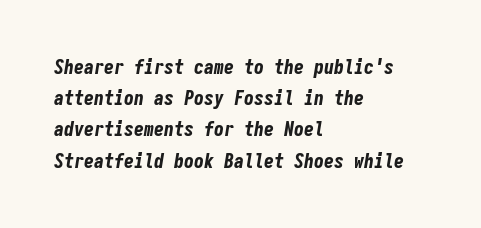
Q: Is the text bold? A: Yes.
Q: Is the text italic (slanted)? A: Yes, it leans right by about 9 degrees.
Q: Is the text underlined? A: No.
Q: How is the paragraph aligned? A: Left-aligned.
Q: Is the spacing between letters normal or unusually wide? A: Normal.
Q: Is the spacing between lines tight, normal or loose? A: Normal.
